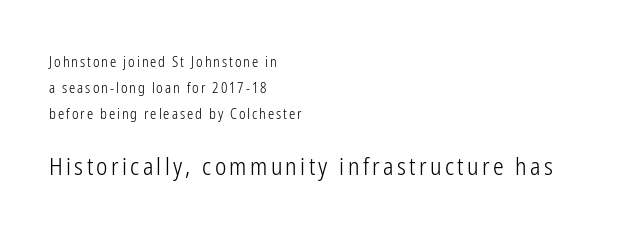
{"italic": "no", "bold": "no", "underline": "no", "align": "left", "line_spacing_ratio": 1.84, "larger_block": "second", "size_ratio": 1.71, "glyph_px": 24}
